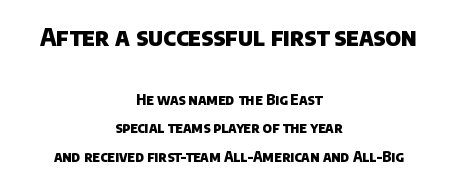
Q: Is the text bold? A: Yes.
Q: Is the text underlined? A: No.
Q: How is the paragraph aligned? A: Centered.
Q: Is the spacing between letters normal or unusually wide? A: Normal.
Q: Is the spacing between lines tight, normal or loose? A: Loose.
Q: Which block of text is set in a larger size, the first (top) or the second (bottom)? A: The first (top) one.
